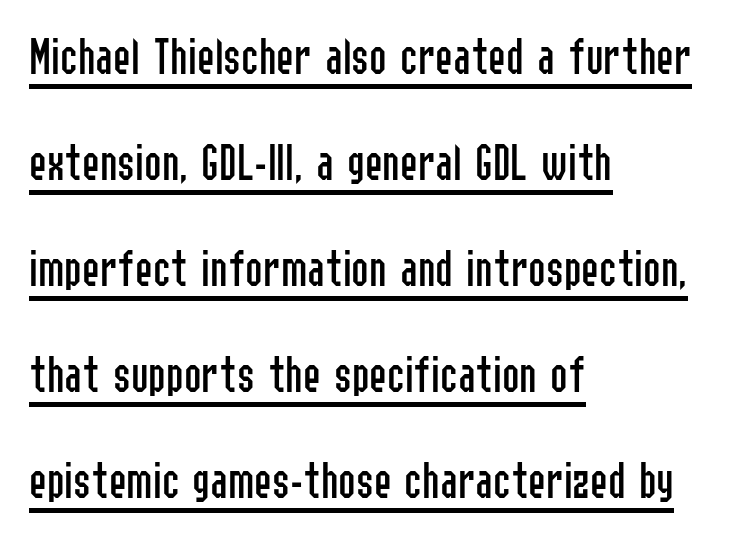
The lines are spread far apart with generous leading. Here the designer chose a conventional face with non-uniform glyph widths. Layout note: lines flush left. The typesetting does not lean heavy: it is not bold. Tracking value appears to be zero — textbook default spacing.
